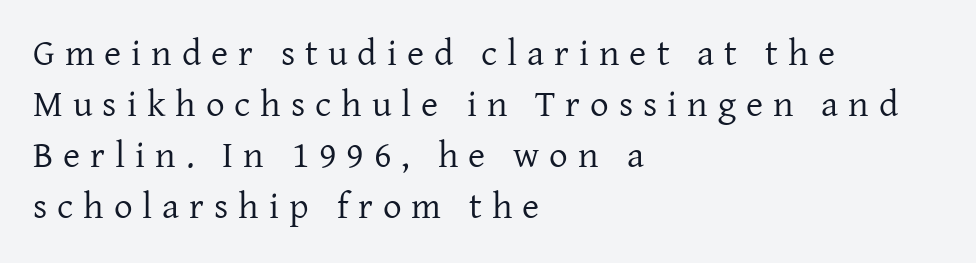
{"serif": "yes", "italic": "no", "bold": "no", "weight": "regular", "width": "normal", "stroke_contrast": "low", "x_height": "medium", "monospaced": "no", "underline": "no", "align": "left", "line_spacing": "normal", "line_spacing_ratio": 1.38, "letter_spacing": "wide", "letter_spacing_em": 0.27, "glyph_px": 37}
